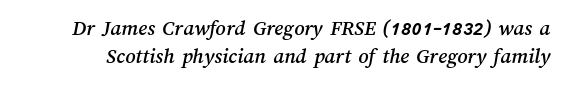
Check the space under the baseline: it is left empty. In terms of letterspacing, this is plain default setting. A typesetter would call this leading conventional body-copy spacing.
